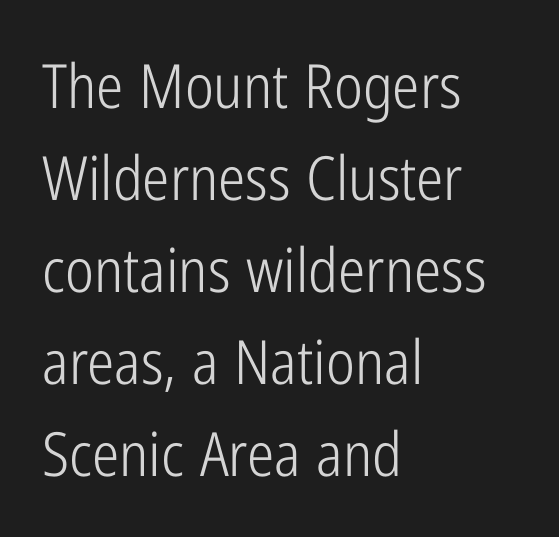
Compared with typical paragraphs, the rows here are spaced about the same. A typesetter would label this face a sans. This sample is left-justified, so line endings fall wherever the words run out. Characters follow at the spacing the type designer built in. Anything drawn beneath the words? Only blank space.
